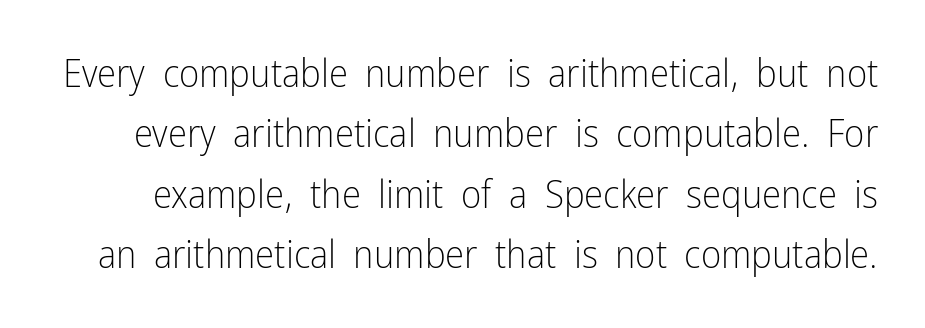
{"serif": "no", "italic": "no", "bold": "no", "weight": "light", "width": "condensed", "stroke_contrast": "low", "x_height": "medium", "monospaced": "no", "underline": "no", "line_spacing": "normal", "line_spacing_ratio": 1.55, "letter_spacing": "normal", "letter_spacing_em": 0.0, "glyph_px": 39}
